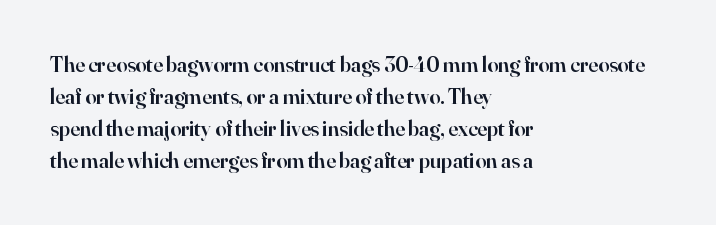
The image shows 22 px text type, upright; set left-aligned, normal line spacing (1.46x), normal letter spacing, not underlined.
